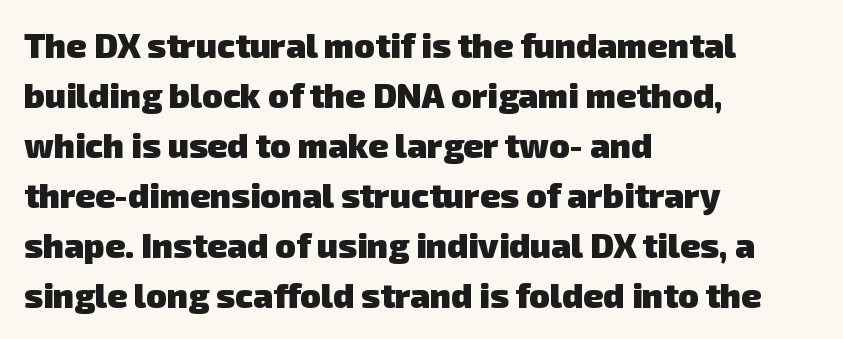
The image shows 34 px heavy sans-serif type; set left-aligned, normal line spacing (1.47x), normal letter spacing, not underlined; low stroke contrast and a medium x-height.
